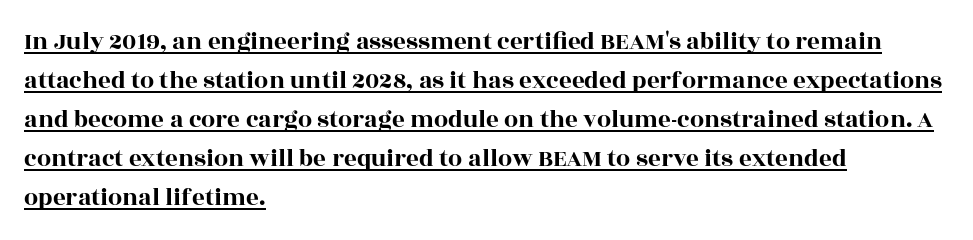
Q: Is the text italic (slanted)? A: No, it is upright.
Q: Is the text underlined? A: Yes.
Q: How is the paragraph aligned? A: Left-aligned.
Q: Is the spacing between letters normal or unusually wide? A: Normal.
Q: Is the spacing between lines tight, normal or loose? A: Normal.
